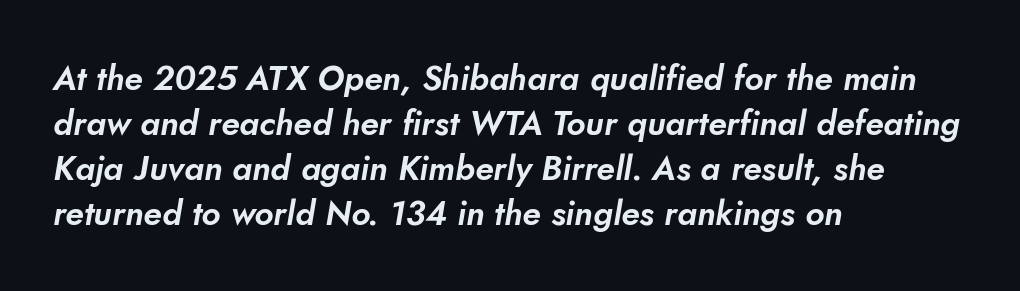
Q: Is the typeface a serif or a sans-serif typeface? A: Sans-serif.
Q: Is the text underlined? A: No.
Q: How is the paragraph aligned? A: Left-aligned.
Q: Is the spacing between letters normal or unusually wide? A: Normal.
Q: Is the spacing between lines tight, normal or loose? A: Normal.
Q: Width (condensed, normal, or wide)? A: Normal.
Q: Stroke contrast? A: Low.
Q: x-height? A: Small.
Q: Monospaced? A: No.
